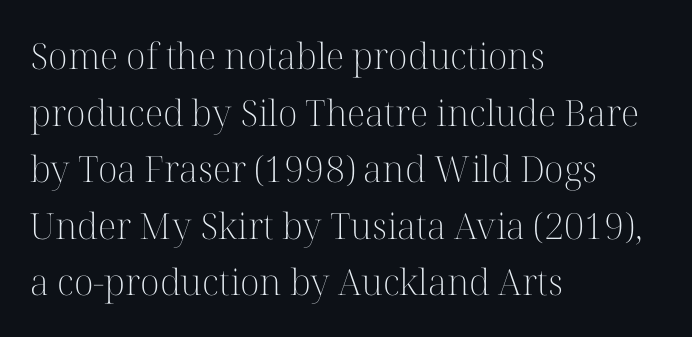
Q: Is the text bold? A: No.
Q: Is the text italic (slanted)? A: No, it is upright.
Q: Is the typeface a serif or a sans-serif typeface? A: Serif.
Q: Is the text underlined? A: No.
Q: How is the paragraph aligned? A: Left-aligned.
Q: Is the spacing between letters normal or unusually wide? A: Normal.
Q: Is the spacing between lines tight, normal or loose? A: Normal.
Q: Width (condensed, normal, or wide)? A: Normal.
Q: Stroke contrast? A: High.
Q: x-height? A: Medium.
Q: Monospaced? A: No.
